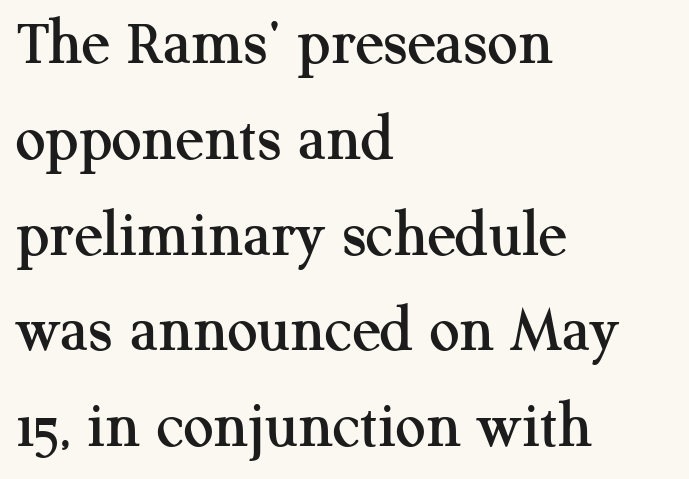
These lines are composed in type with serifs. These lines are set flush left with a ragged right edge. Observe the ordinary spacing: letters are neighbours, not strangers. Ordinary non-slanted type is in use. The letters advance in unequal steps, a hallmark of proportional type. Descenders hang freely into open space.
